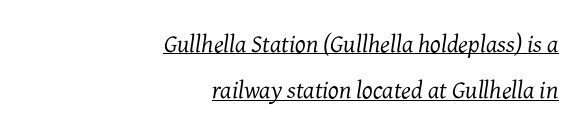
In terms of posture, this sample is oblique. The rendered words wear a rule along their underside. On a weight scale, this lands at 450 or below. Which margin do the lines hug? The right one — the left edge is uneven. This sample uses plain, unmodified letter spacing.
